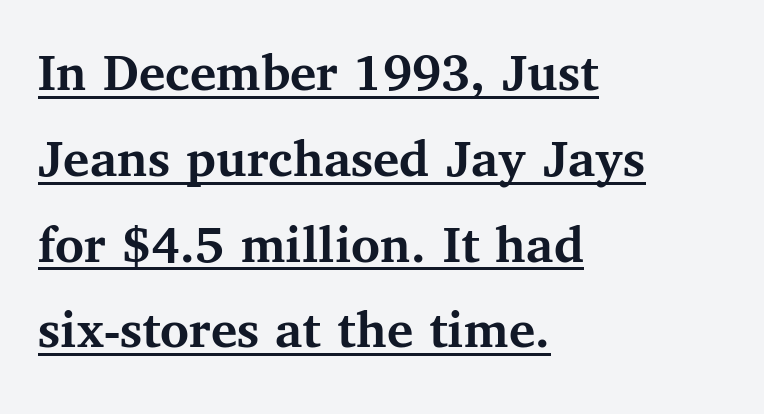
Look at the stroke-to-counter ratio: heavy, a bold. Proportional: the letters do not fall into vertical columns. Tracking here is standard; glyphs follow each other at the usual distance. Designer's note — italics off, roman on.
